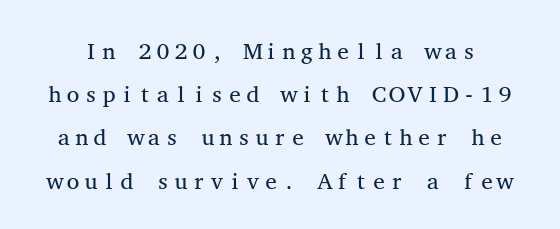
Beneath every word, the page is bare. Stem width sits at or under what a default text font uses. Is there any slant? The stems are plumb. Look at the tracking — it's just the regular setting, nothing added.
